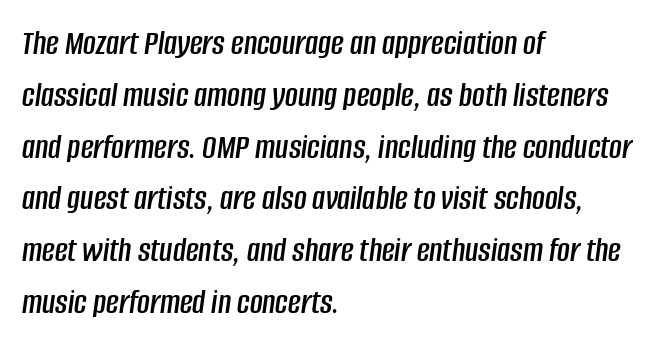
The image shows 35 px condensed type, italic (leaning right); set left-aligned, normal line spacing (1.48x), normal letter spacing, not underlined; low stroke contrast and a large x-height.
